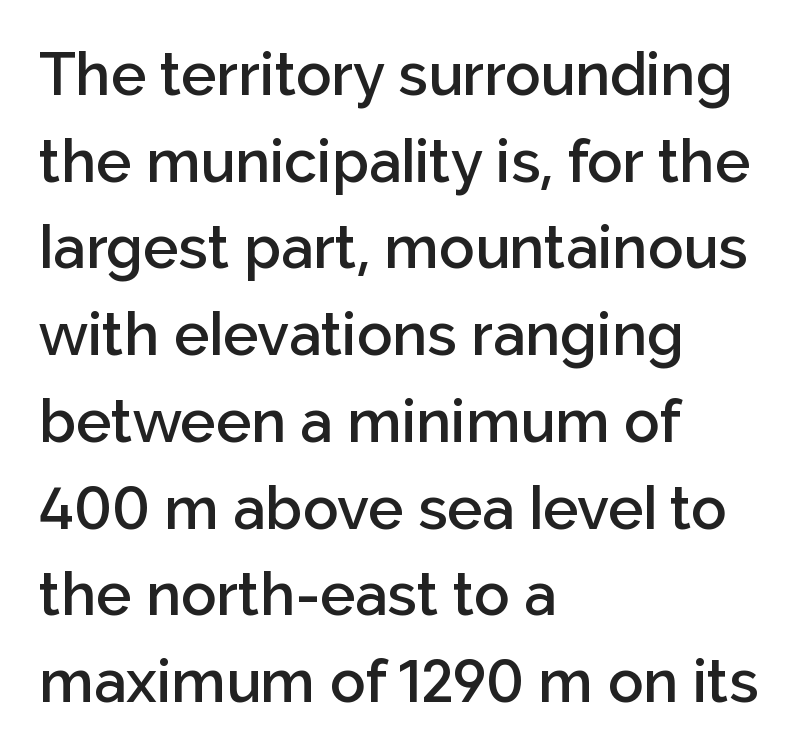
The image shows 59 px semibold sans-serif type, upright; set left-aligned, normal line spacing (1.47x), normal letter spacing, not underlined; low stroke contrast and a medium x-height.
